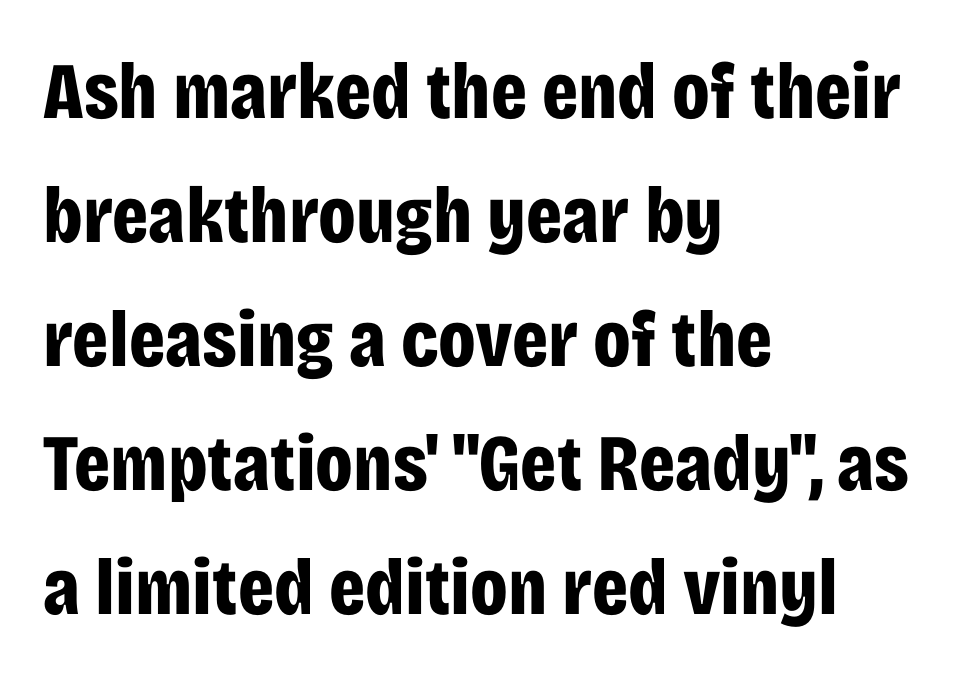
The image shows 80 px bold, condensed sans-serif type, upright; set left-aligned, normal line spacing (1.55x), normal letter spacing, not underlined; low stroke contrast and a large x-height.
